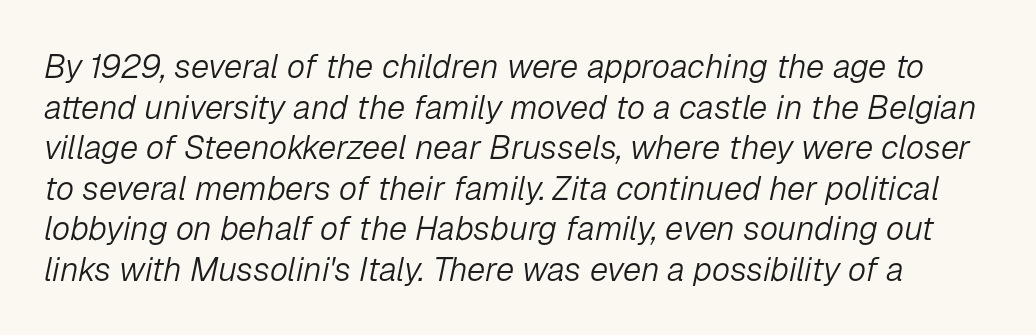
The image shows 33 px light type, italic (leaning right); set line spacing 1.23x, normal letter spacing, not underlined; low stroke contrast and a medium x-height.
